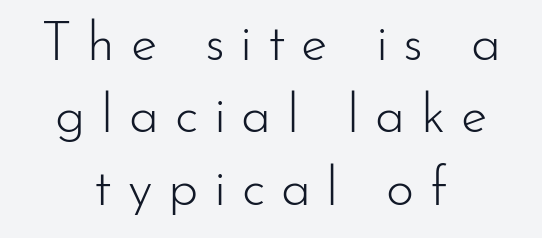
The gaps between neighbouring characters are conspicuously large. Regarding leading, the lines here are spaced in the standard way. Plain, unruled lines of type. Where is the straight margin? There isn't one; the lines are centered.
